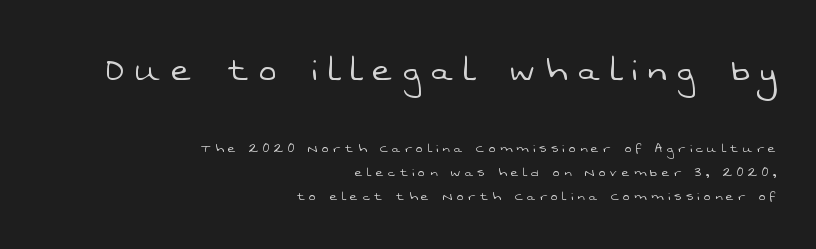
The image shows 41 px light sans-serif type; set right-aligned, normal line spacing (1.53x), unusually wide letter spacing (+0.28 em), not underlined; the first (top) block is 2.56x larger; low stroke contrast and a medium x-height.
